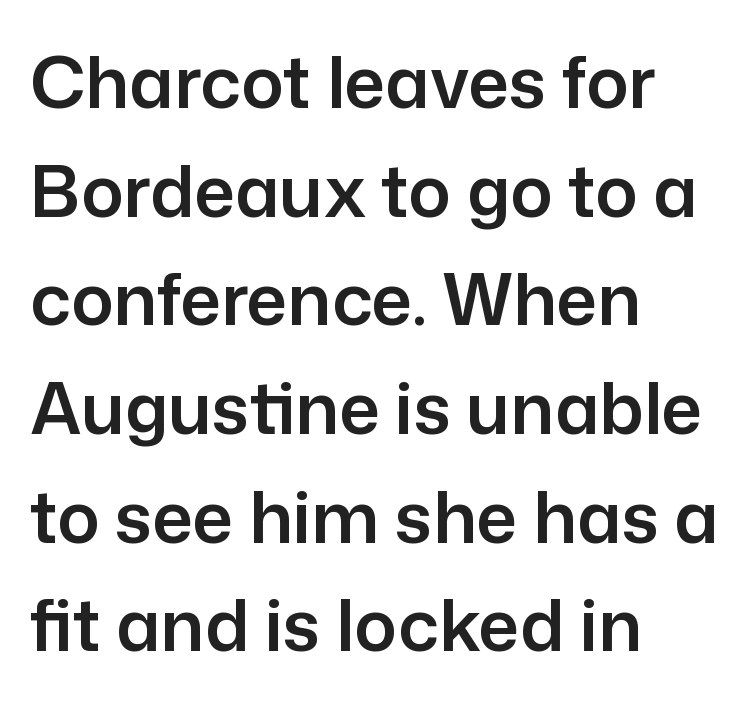
{"serif": "no", "italic": "no", "width": "normal", "stroke_contrast": "low", "x_height": "medium", "monospaced": "no", "underline": "no", "align": "left", "line_spacing": "normal", "line_spacing_ratio": 1.53, "letter_spacing": "normal", "letter_spacing_em": 0.0, "glyph_px": 71}
